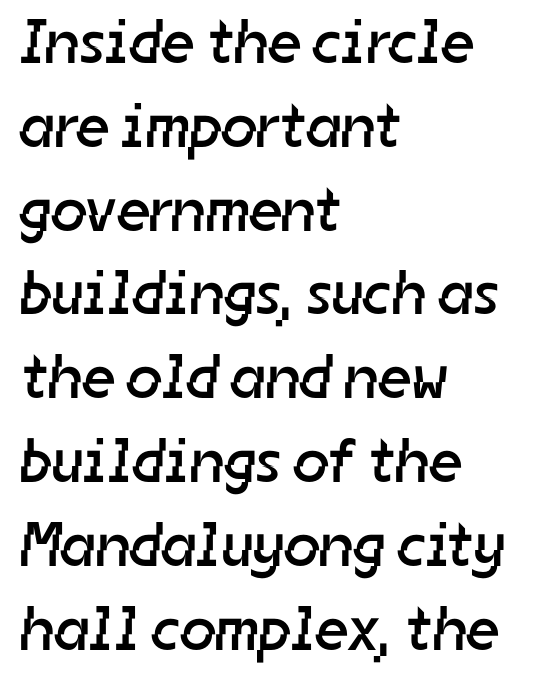
Plain, unruled lines of type. Looks like regular typesetting: each glyph gets only the width it needs. In terms of leading, this rendering sits right in the middle. Which margin do the lines hug? The left one — the right edge is uneven.
